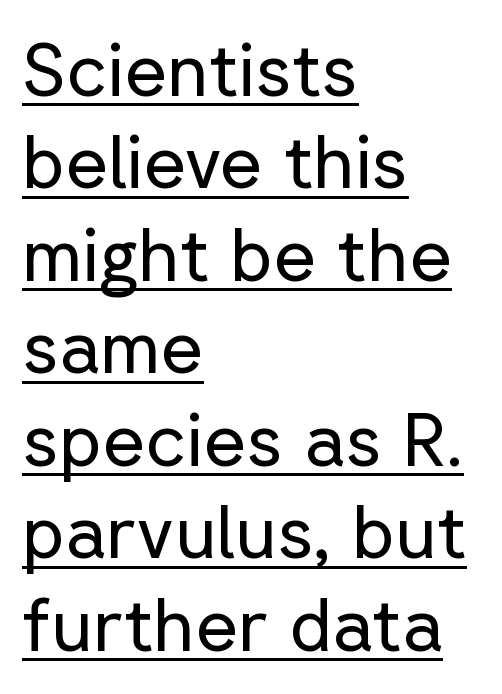
{"serif": "no", "italic": "no", "bold": "no", "weight": "regular", "width": "normal", "stroke_contrast": "low", "x_height": "medium", "monospaced": "no", "underline": "yes", "align": "left", "line_spacing": "normal", "line_spacing_ratio": 1.25, "letter_spacing": "normal", "letter_spacing_em": 0.0, "glyph_px": 74}
